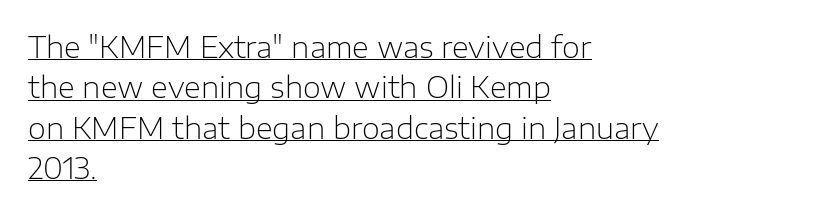
{"serif": "no", "italic": "no", "bold": "no", "weight": "light", "width": "normal", "stroke_contrast": "low", "x_height": "medium", "monospaced": "no", "underline": "yes", "align": "left", "line_spacing": "normal", "line_spacing_ratio": 1.39, "letter_spacing": "normal", "letter_spacing_em": 0.0, "glyph_px": 29}
